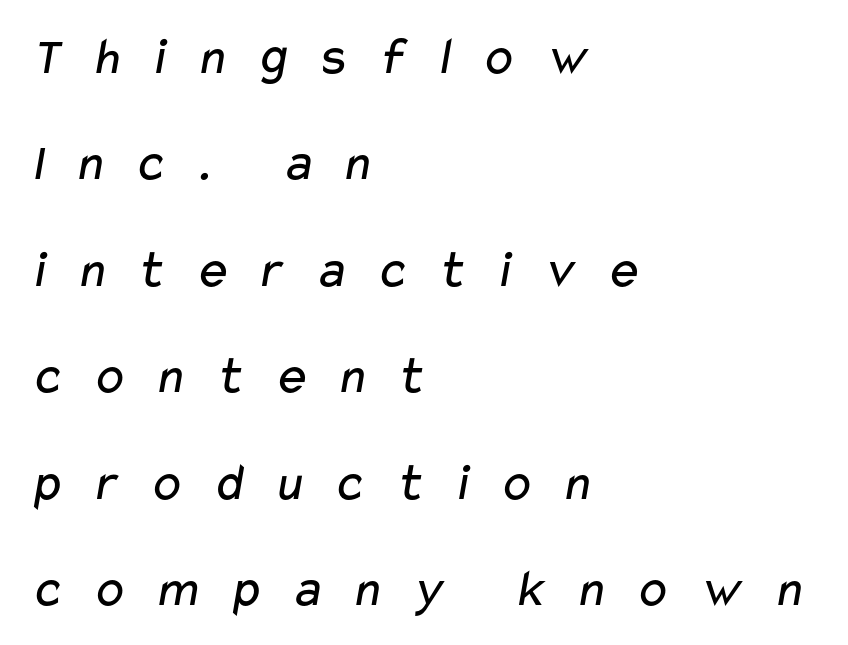
{"serif": "no", "bold": "no", "weight": "regular", "width": "wide", "stroke_contrast": "low", "x_height": "medium", "monospaced": "no", "underline": "no", "align": "left", "line_spacing": "loose", "line_spacing_ratio": 1.97, "letter_spacing": "wide", "letter_spacing_em": 0.48, "glyph_px": 54}
